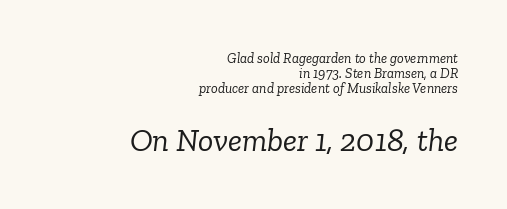
Tracking value appears to be zero — textbook default spacing. This is not heavy type; no bold has been used. These lines are rendered in a variable-pitch font. Students, observe: this is what under-led, compact text looks like. The letters carry serifs — small finishing strokes at the ends of their stems. Short and long lines alike share a common ending point at right.
